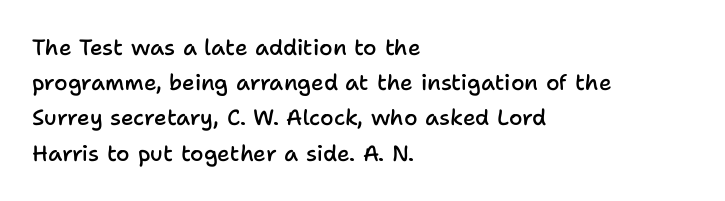
{"italic": "no", "bold": "semi", "underline": "no", "align": "left", "line_spacing": "normal", "line_spacing_ratio": 1.6, "letter_spacing": "normal", "letter_spacing_em": 0.0, "glyph_px": 22}
